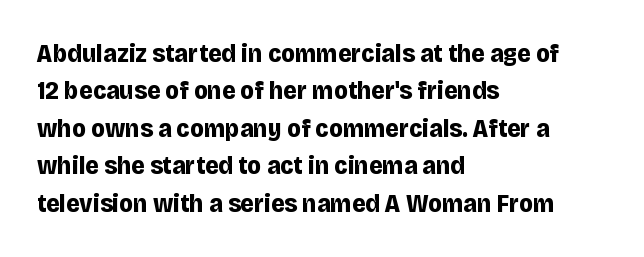
Q: Is the text bold? A: Yes.
Q: Is the text italic (slanted)? A: No, it is upright.
Q: Is the text underlined? A: No.
Q: How is the paragraph aligned? A: Left-aligned.
Q: Is the spacing between letters normal or unusually wide? A: Normal.
Q: Is the spacing between lines tight, normal or loose? A: Normal.
